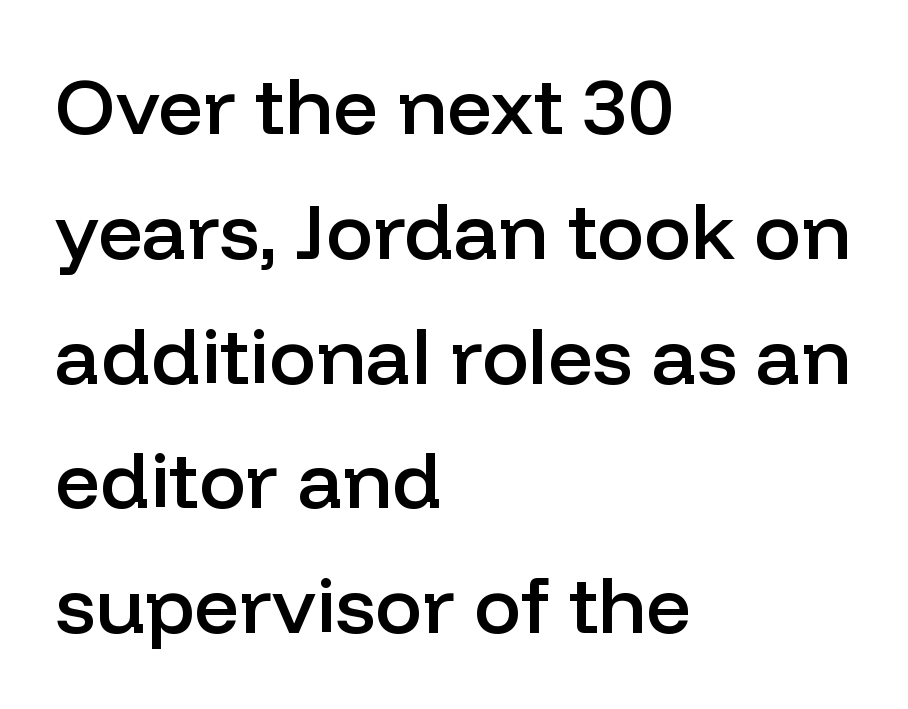
Bare-footed words on every line. In terms of letterform style, serifs are entirely absent. Honestly, the row spacing looks completely unremarkable. Does the copy run flush right? No — it runs flush left.
